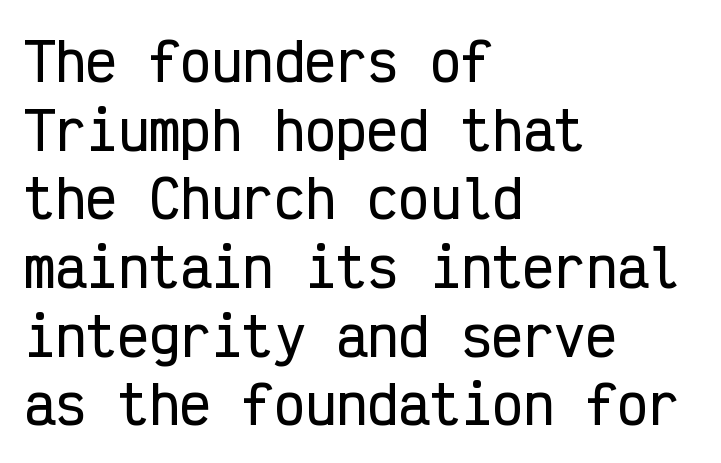
{"serif": "no", "italic": "no", "width": "condensed", "stroke_contrast": "low", "x_height": "medium", "monospaced": "yes", "underline": "no", "align": "left", "line_spacing": "normal", "line_spacing_ratio": 1.32, "letter_spacing": "normal", "letter_spacing_em": 0.0, "glyph_px": 52}
